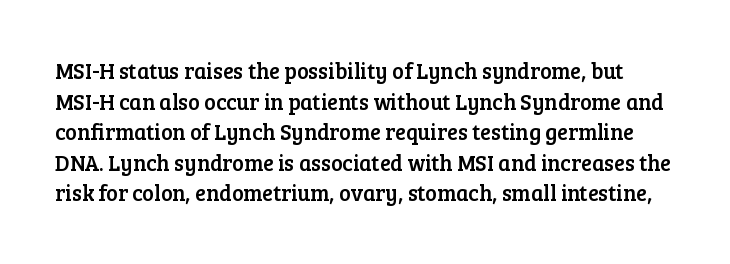
Q: Is the text italic (slanted)? A: No, it is upright.
Q: Is the text underlined? A: No.
Q: Is the spacing between letters normal or unusually wide? A: Normal.
Q: Is the spacing between lines tight, normal or loose? A: Normal.
